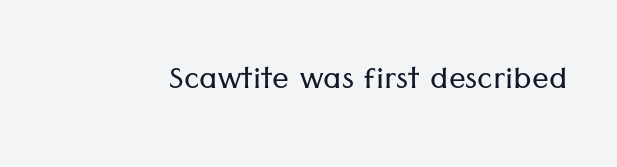
{"serif": "no", "italic": "no", "bold": "no", "weight": "light", "width": "normal", "stroke_contrast": "low", "x_height": "medium", "monospaced": "no", "underline": "no", "letter_spacing": "normal", "letter_spacing_em": 0.0, "glyph_px": 42}
